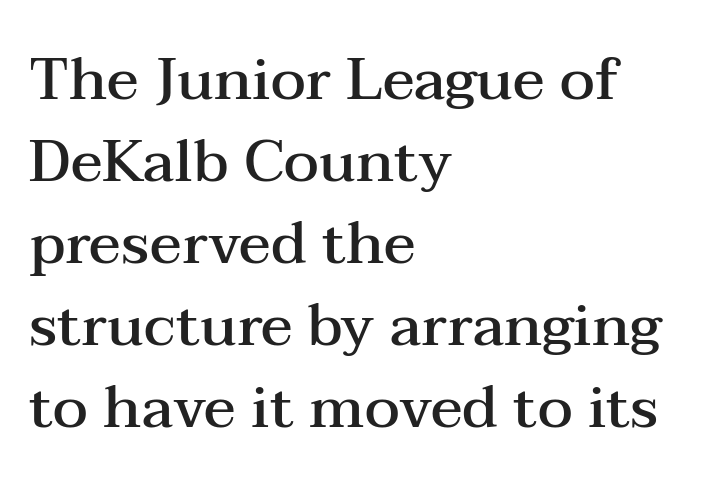
The image shows 59 px semibold, wide serif type, upright; set left-aligned, normal line spacing (1.39x), normal letter spacing, not underlined; medium stroke contrast and a medium x-height.
